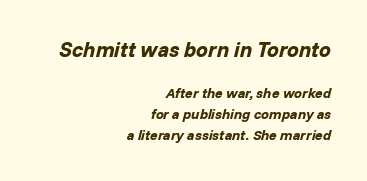
Q: Is the text bold? A: Yes.
Q: Is the text italic (slanted)? A: Yes, it leans right by about 14 degrees.
Q: Is the text underlined? A: No.
Q: How is the paragraph aligned? A: Right-aligned.
Q: Is the spacing between letters normal or unusually wide? A: Normal.
Q: Is the spacing between lines tight, normal or loose? A: Normal.
Q: Which block of text is set in a larger size, the first (top) or the second (bottom)? A: The first (top) one.
